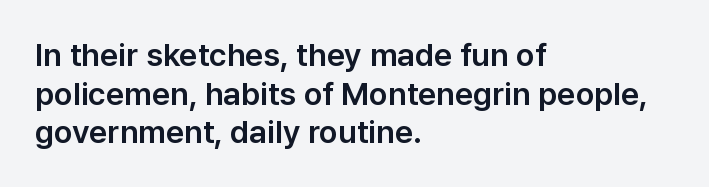
{"serif": "no", "italic": "no", "width": "normal", "stroke_contrast": "low", "x_height": "medium", "monospaced": "no", "underline": "no", "align": "left", "line_spacing_ratio": 1.21, "letter_spacing": "normal", "letter_spacing_em": 0.0, "glyph_px": 32}
